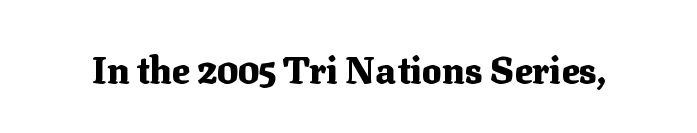
You'd pick this weight for a headline — it's a proper bold. The specimen omits any rule beneath the text block's lines. What stands out about the letter spacing? Nothing — it is the standard amount. Italic: no, the glyphs are upright roman. The text was rendered using a seriffed face with decorative stroke endings.
